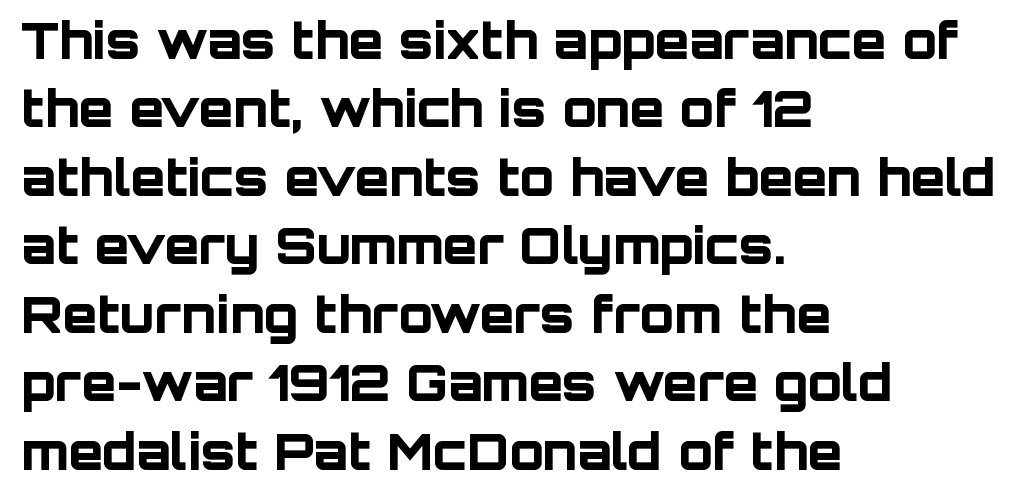
{"serif": "no", "italic": "no", "bold": "yes", "weight": "bold", "width": "normal", "stroke_contrast": "low", "x_height": "large", "monospaced": "no", "underline": "no", "align": "left", "line_spacing": "normal", "line_spacing_ratio": 1.37, "letter_spacing": "normal", "letter_spacing_em": 0.0, "glyph_px": 50}
